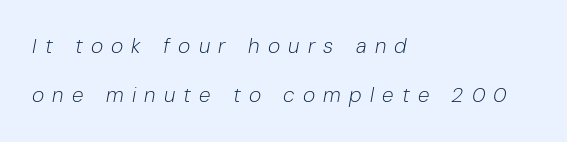
No extra ink here — the face is not bold. Italic: yes, the glyphs are oblique. Summary of vertical rhythm: relaxed, with wide interline spacing. One-word summary of the alignment: left. Students, note that the glyphs here are deliberately spaced far apart.
